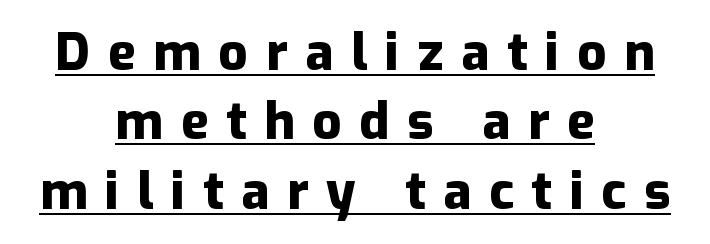
The image shows 51 px heavy sans-serif type, upright; set centered, normal line spacing (1.36x), unusually wide letter spacing (+0.35 em), underlined; low stroke contrast and a medium x-height.
